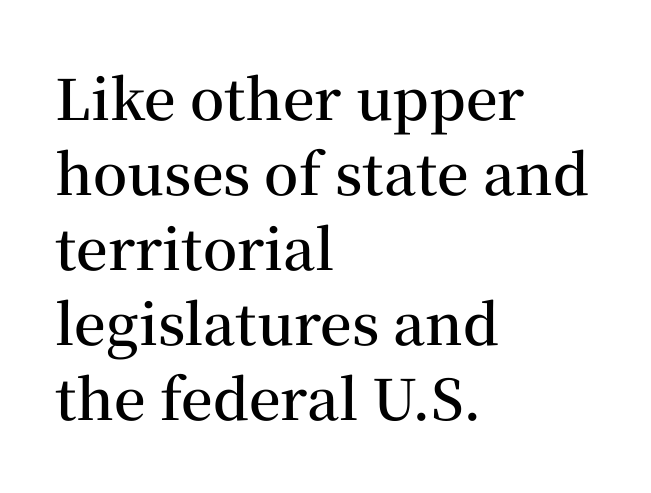
The typeface chosen for these lines features serifs. As a designer I'd log this as weight 600, semibold. This sample has the flowing, uneven cadence of proportional lettering. Notice how descenders clear the ascenders below comfortably — that's standard leading. Italic? Not at all — the glyphs are vertical. The area under the type is left untouched.
